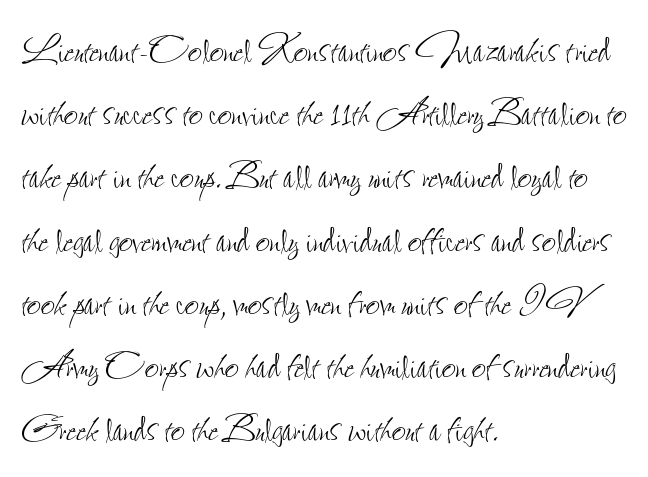
The image shows 49 px thin, condensed type; set left-aligned, normal line spacing (1.29x), normal letter spacing, not underlined; low stroke contrast and a small x-height.
